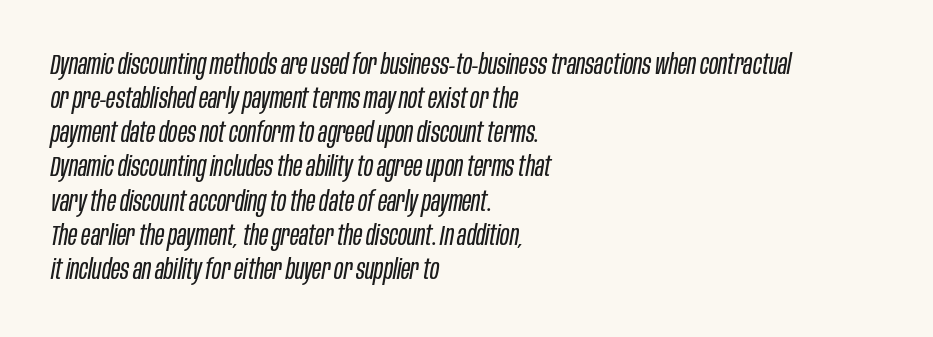
The image shows 28 px regular-weight, condensed type, italic (leaning right); set left-aligned, line spacing 1.22x, normal letter spacing, not underlined; low stroke contrast and a large x-height.
